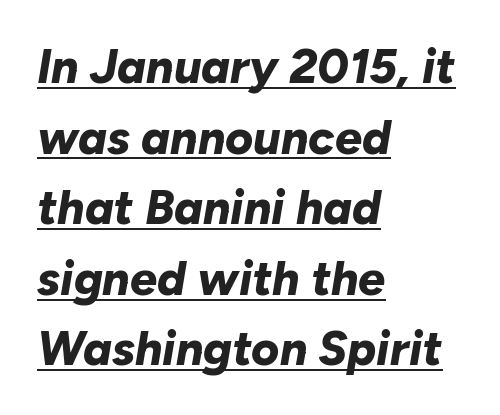
Would a proofreader flag this as italicized? Yes. The text block is weighted toward the left margin, trailing off unevenly rightward. The specimen includes a rule beneath the text block's lines. The rows are spaced the way most documents space them. Short note: letters normally spaced.
